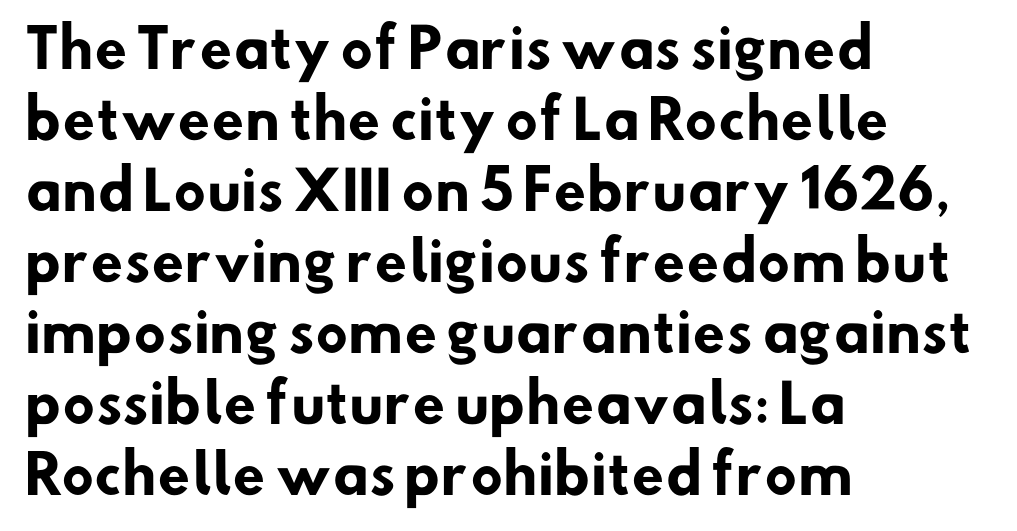
The image shows 53 px heavy sans-serif type; set left-aligned, normal line spacing (1.34x), normal letter spacing, not underlined; low stroke contrast and a small x-height.
